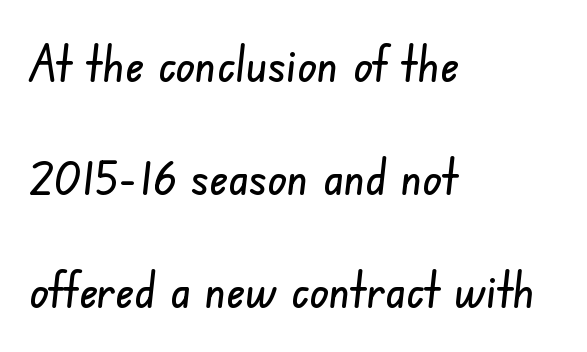
The line-height multiplier appears high, well above default. The typesetter chose a ragged-right arrangement here. These lines are rendered in a variable-pitch font. The type family on display is of the sans-serif kind. Only glyphs here, with clear space below each row.
